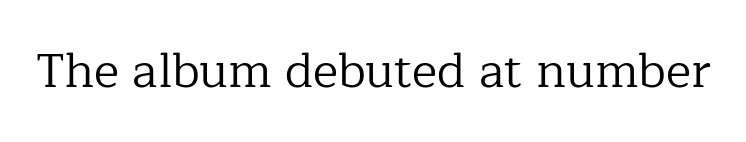
{"serif": "yes", "italic": "no", "bold": "no", "weight": "regular", "width": "normal", "stroke_contrast": "low", "x_height": "medium", "monospaced": "no", "underline": "no", "letter_spacing": "normal", "letter_spacing_em": 0.0, "glyph_px": 48}
